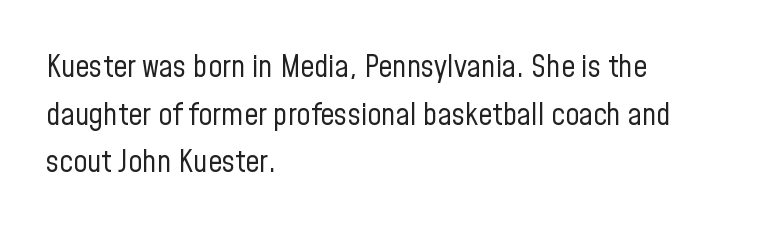
Whoever set this chose a conventional vertical rhythm. This is not heavy type; no bold has been used. Descender tails drop into unmarked territory. The rendering uses natural spacing where letterforms have individual widths. This is sans-serif lettering, the kind often seen on screens and signage. Posture: upright roman.
